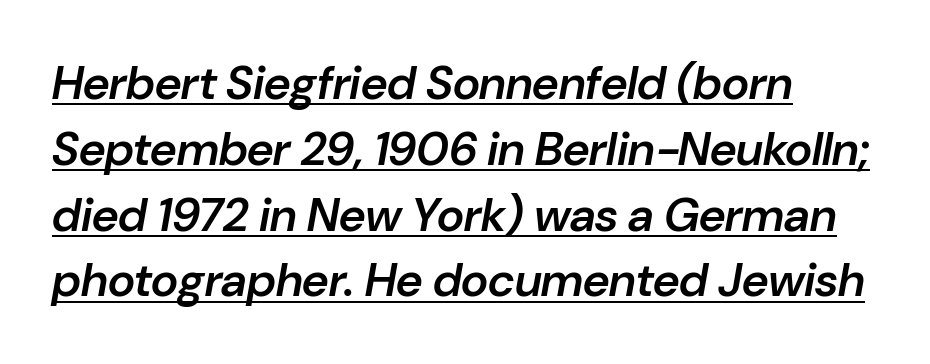
Q: Is the text bold? A: Semi-bold.
Q: Is the text italic (slanted)? A: Yes, it leans right by about 10 degrees.
Q: Is the text underlined? A: Yes.
Q: How is the paragraph aligned? A: Left-aligned.
Q: Is the spacing between letters normal or unusually wide? A: Normal.
Q: Is the spacing between lines tight, normal or loose? A: Normal.
Q: Width (condensed, normal, or wide)? A: Normal.
Q: Stroke contrast? A: Low.
Q: x-height? A: Medium.
Q: Monospaced? A: No.
